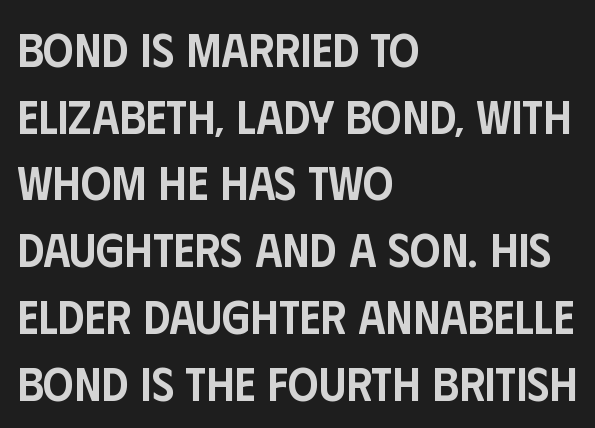
Q: Is the text bold? A: Semi-bold.
Q: Is the text italic (slanted)? A: No, it is upright.
Q: Is the typeface a serif or a sans-serif typeface? A: Sans-serif.
Q: Is the text underlined? A: No.
Q: How is the paragraph aligned? A: Left-aligned.
Q: Is the spacing between letters normal or unusually wide? A: Normal.
Q: Is the spacing between lines tight, normal or loose? A: Normal.
Q: Width (condensed, normal, or wide)? A: Condensed.
Q: Stroke contrast? A: Low.
Q: x-height? A: Large.
Q: Monospaced? A: No.
